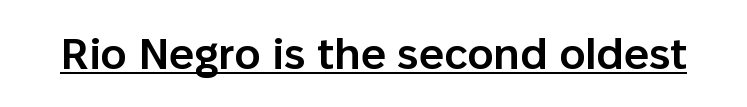
{"serif": "no", "italic": "no", "bold": "semi", "weight": "semibold", "width": "normal", "stroke_contrast": "low", "x_height": "medium", "monospaced": "no", "underline": "yes", "letter_spacing": "normal", "letter_spacing_em": 0.0, "glyph_px": 44}
